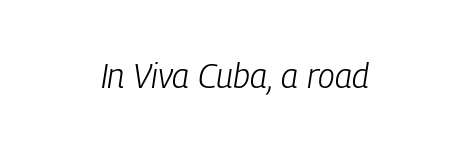
A typesetter would call this zero additional tracking. Slanted lettering throughout. In CSS terms this would be text-align: center. The passage shown is typed in a proportional face where columns would drift. No letter is thick-stroked: the sample isn't bold. Nobody drew a line under any word here.
